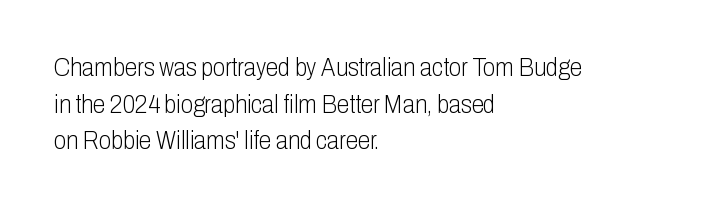
Q: Is the text bold? A: No.
Q: Is the text italic (slanted)? A: No, it is upright.
Q: Is the text underlined? A: No.
Q: How is the paragraph aligned? A: Left-aligned.
Q: Is the spacing between letters normal or unusually wide? A: Normal.
Q: Is the spacing between lines tight, normal or loose? A: Normal.
